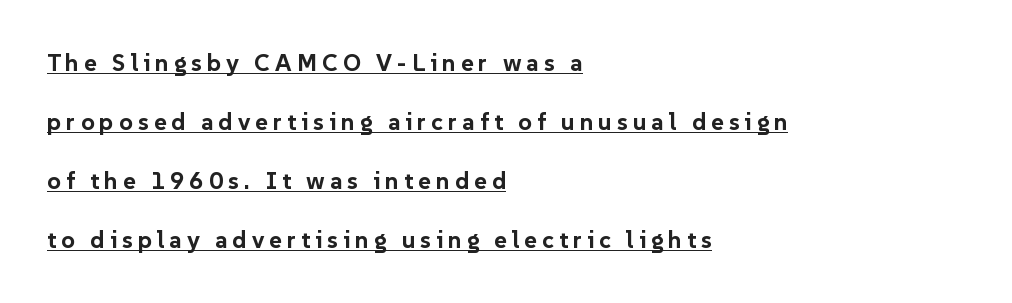
Q: Is the text bold? A: Yes.
Q: Is the text italic (slanted)? A: No, it is upright.
Q: Is the text underlined? A: Yes.
Q: How is the paragraph aligned? A: Left-aligned.
Q: Is the spacing between letters normal or unusually wide? A: Unusually wide.
Q: Is the spacing between lines tight, normal or loose? A: Loose.
